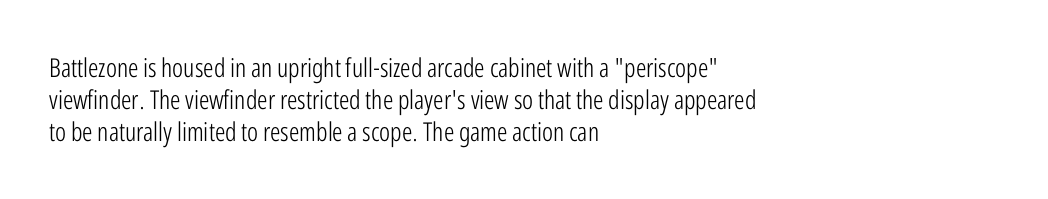
The image shows 26 px text type, upright; set left-aligned, line spacing 1.24x, normal letter spacing, not underlined.
